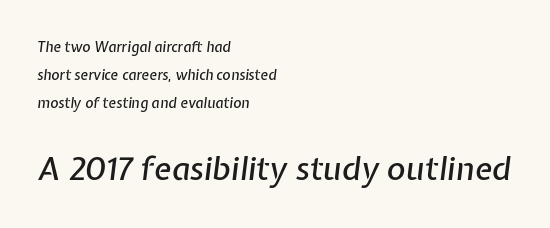
Q: Is the text italic (slanted)? A: Yes, it leans right by about 7 degrees.
Q: Is the text underlined? A: No.
Q: How is the paragraph aligned? A: Left-aligned.
Q: Is the spacing between letters normal or unusually wide? A: Normal.
Q: Is the spacing between lines tight, normal or loose? A: Loose.
Q: Which block of text is set in a larger size, the first (top) or the second (bottom)? A: The second (bottom) one.
Q: Width (condensed, normal, or wide)? A: Normal.
Q: Stroke contrast? A: Low.
Q: x-height? A: Medium.
Q: Monospaced? A: No.
